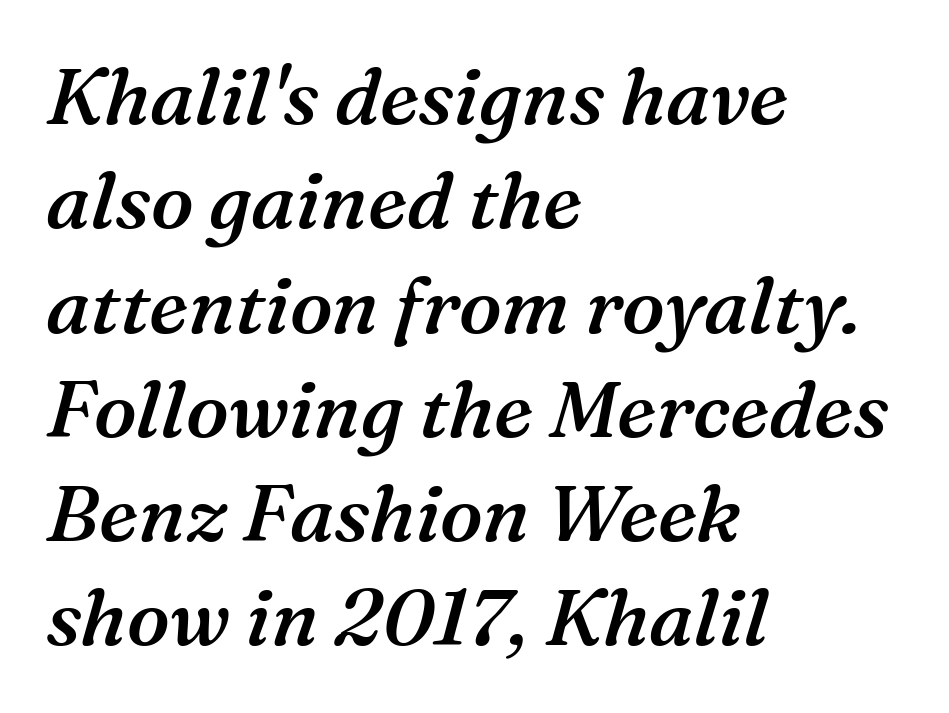
When letters slant like this, we call the style italic. Emphasis by weight is partial: semibold. The designer went with a serif here, giving each stem small feet. Leftover space on each line is placed entirely after the last word.
